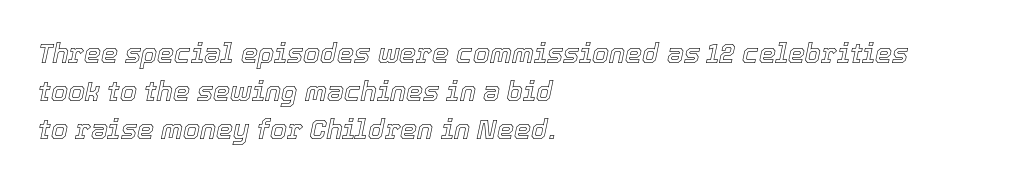
Q: Is the text italic (slanted)? A: Yes, it leans right by about 12 degrees.
Q: Is the text underlined? A: No.
Q: How is the paragraph aligned? A: Left-aligned.
Q: Is the spacing between letters normal or unusually wide? A: Normal.
Q: Is the spacing between lines tight, normal or loose? A: Normal.
